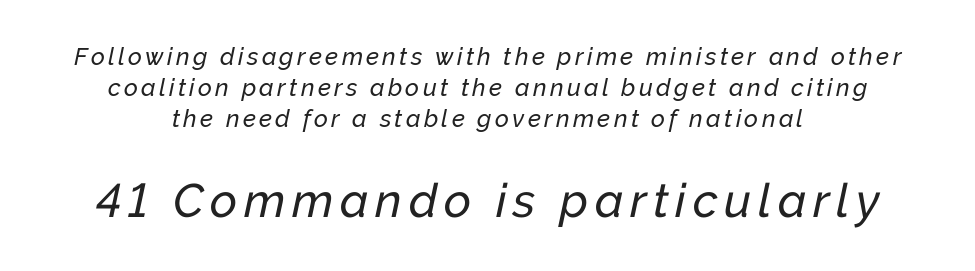
{"italic": "yes", "lean": "right", "slant_degrees": 12, "width": "normal", "stroke_contrast": "low", "x_height": "medium", "monospaced": "no", "underline": "no", "align": "center", "line_spacing": "normal", "line_spacing_ratio": 1.29, "larger_block": "second", "size_ratio": 1.96, "glyph_px": 47}
